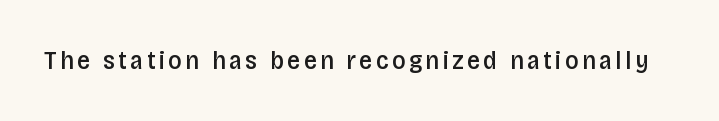
The image shows 26 px text type, upright; set not underlined.
